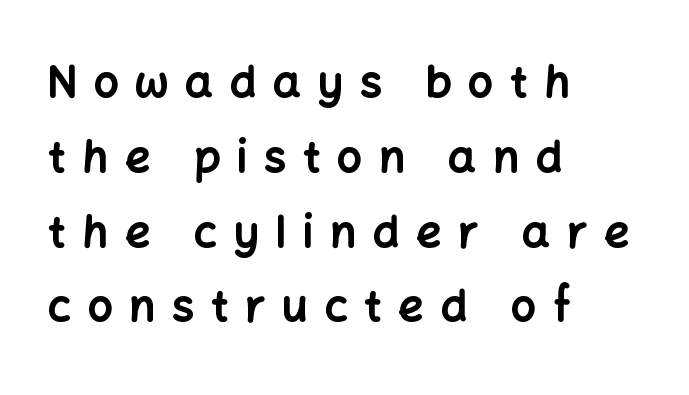
The image shows 44 px bold sans-serif type, upright; set left-aligned, normal line spacing (1.7x), unusually wide letter spacing (+0.38 em), not underlined; low stroke contrast and a medium x-height.
